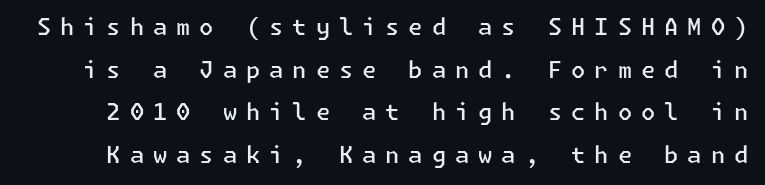
The image shows 23 px text type, upright; set line spacing 1.85x, unusually wide letter spacing (+0.39 em), not underlined.
